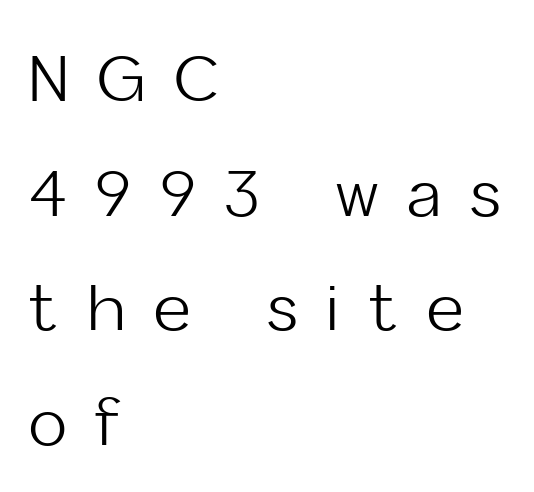
Serif or sans? Sans — the stroke terminals are bare. The compositor pushed each line to the left boundary. Note the varied advance widths — an 'i' is clearly narrower than an 'm'. A quiet, ordinary-to-light weight characterises the typeface. Rule under the text: the space is simply empty. The specimen reads as upright at a glance.
